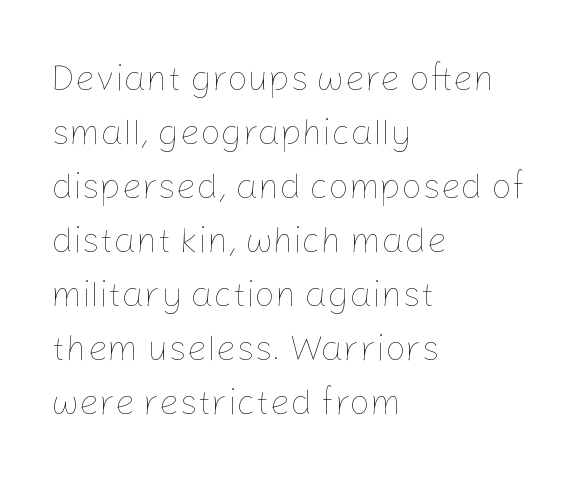
Q: Is the text bold? A: No.
Q: Is the text italic (slanted)? A: No, it is upright.
Q: Is the text underlined? A: No.
Q: How is the paragraph aligned? A: Left-aligned.
Q: Is the spacing between letters normal or unusually wide? A: Normal.
Q: Is the spacing between lines tight, normal or loose? A: Normal.
Q: Width (condensed, normal, or wide)? A: Normal.
Q: Stroke contrast? A: Low.
Q: x-height? A: Medium.
Q: Monospaced? A: No.
